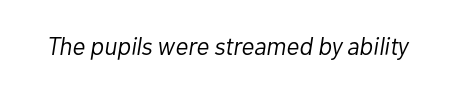
{"italic": "yes", "lean": "right", "slant_degrees": 10, "bold": "no", "underline": "no", "letter_spacing": "normal", "letter_spacing_em": 0.0, "glyph_px": 25}
